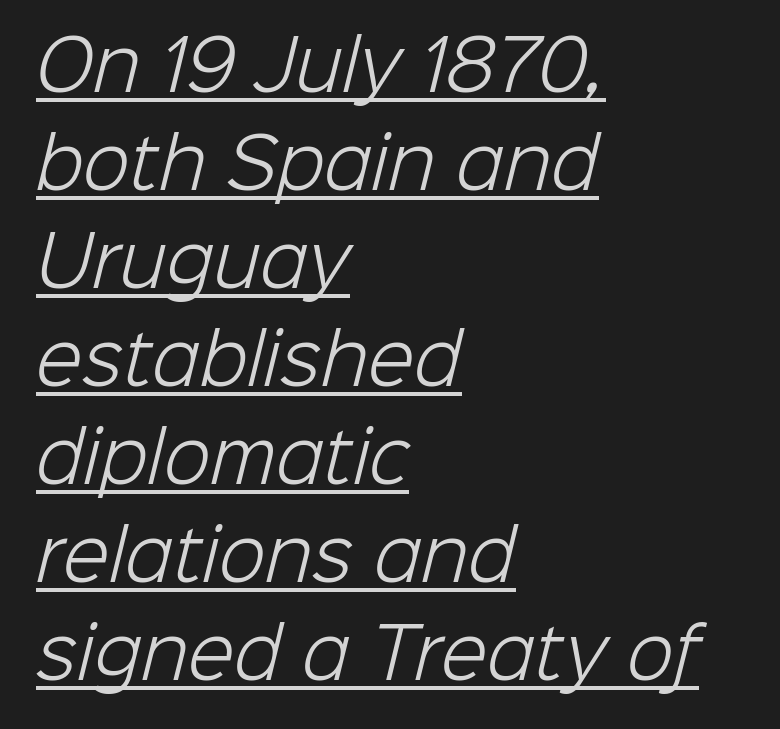
{"serif": "no", "bold": "no", "weight": "light", "width": "normal", "stroke_contrast": "low", "x_height": "medium", "monospaced": "no", "underline": "yes", "align": "left", "line_spacing": "normal", "line_spacing_ratio": 1.44, "letter_spacing": "normal", "letter_spacing_em": 0.0, "glyph_px": 68}
